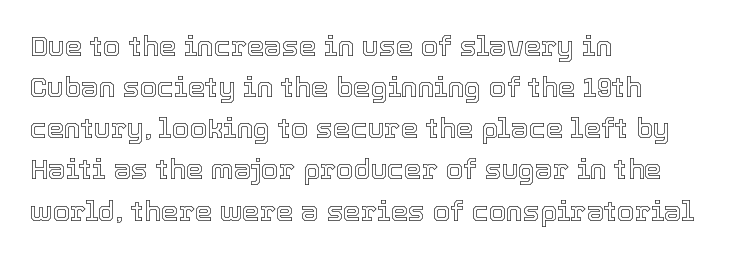
{"italic": "no", "width": "normal", "x_height": "medium", "monospaced": "no", "underline": "no", "align": "left", "line_spacing": "normal", "line_spacing_ratio": 1.47, "letter_spacing": "normal", "letter_spacing_em": 0.0, "glyph_px": 28}
